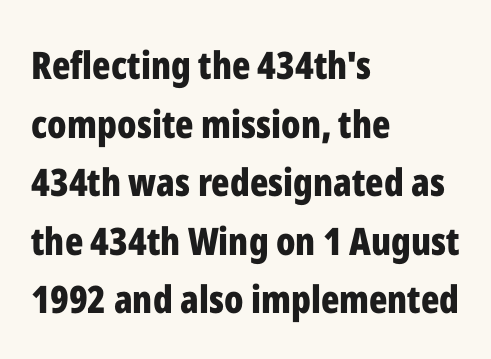
The image shows 38 px bold, condensed sans-serif type, upright; set left-aligned, normal line spacing (1.54x), normal letter spacing, not underlined; low stroke contrast and a medium x-height.
